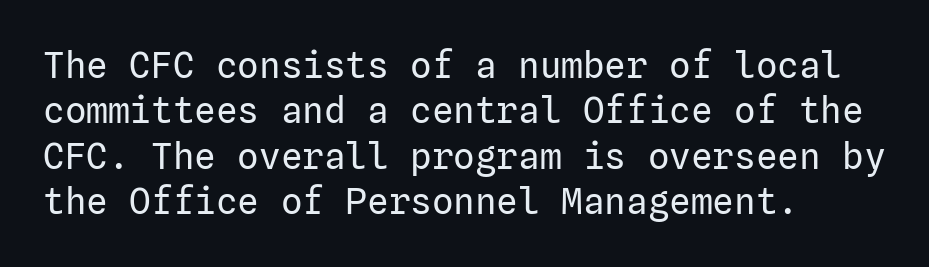
Q: Is the text bold? A: No.
Q: Is the text italic (slanted)? A: No, it is upright.
Q: Is the typeface a serif or a sans-serif typeface? A: Sans-serif.
Q: Is the text underlined? A: No.
Q: How is the paragraph aligned? A: Left-aligned.
Q: Is the spacing between letters normal or unusually wide? A: Normal.
Q: Is the spacing between lines tight, normal or loose? A: Normal.
Q: Width (condensed, normal, or wide)? A: Normal.
Q: Stroke contrast? A: Low.
Q: x-height? A: Medium.
